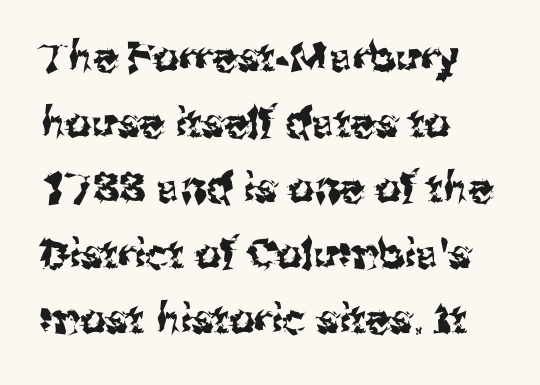
Q: Is the text italic (slanted)? A: No, it is upright.
Q: Is the typeface a serif or a sans-serif typeface? A: Sans-serif.
Q: Is the text underlined? A: No.
Q: How is the paragraph aligned? A: Left-aligned.
Q: Is the spacing between letters normal or unusually wide? A: Normal.
Q: Is the spacing between lines tight, normal or loose? A: Normal.
Q: Width (condensed, normal, or wide)? A: Normal.
Q: Stroke contrast? A: Medium.
Q: x-height? A: Medium.
Q: Monospaced? A: No.
